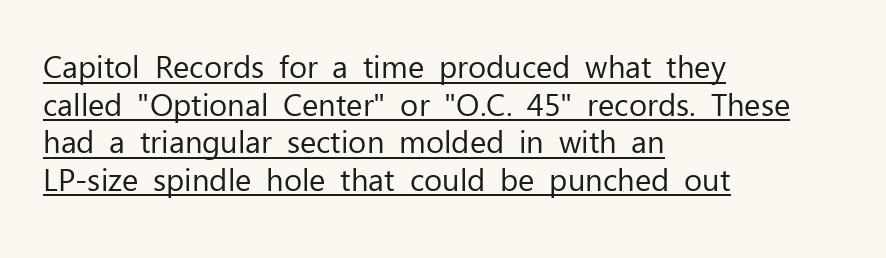
The image shows 31 px regular-weight sans-serif type, upright; set left-aligned, line spacing 1.21x, normal letter spacing, underlined; low stroke contrast and a medium x-height.
